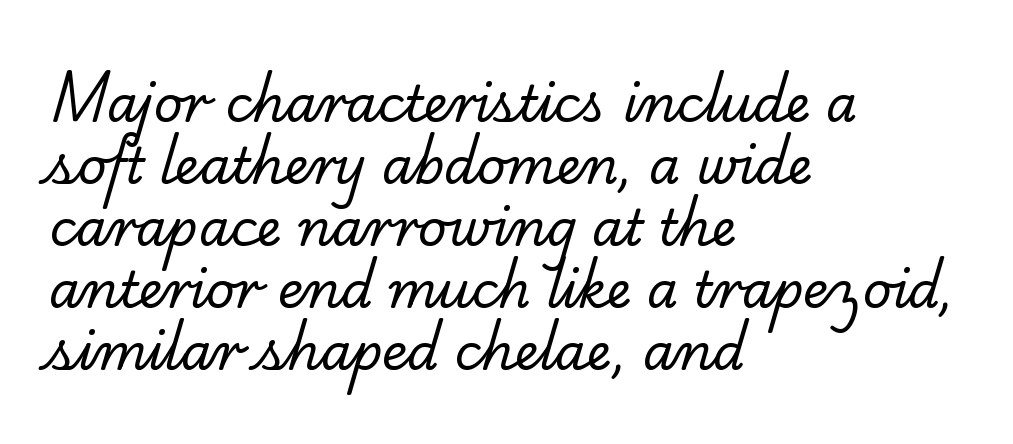
{"bold": "no", "weight": "regular", "width": "normal", "stroke_contrast": "low", "x_height": "small", "monospaced": "no", "underline": "no", "align": "left", "line_spacing_ratio": 1.24, "letter_spacing": "normal", "letter_spacing_em": 0.0, "glyph_px": 50}
